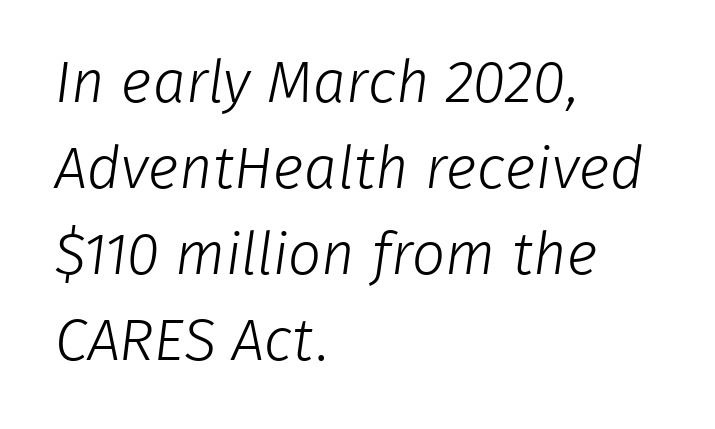
The font family rendered here belongs to the sans-serif group. Leading matches the norm, producing a regular column. Think of a printed novel: that variable character pitch is what you see here. This reads as an unemphasized weight, regular at the heaviest.
